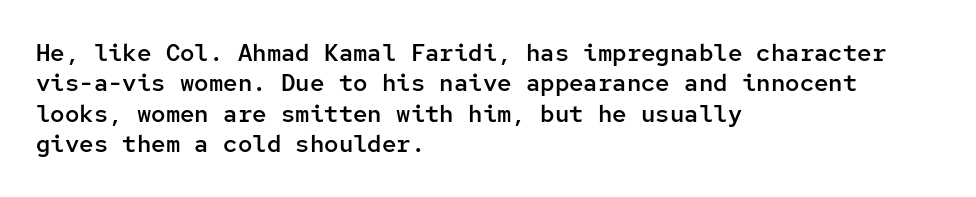
The paragraph shown leans on its left margin. A bit beefed up — I'd call it semibold rather than bold. The area under the type is left untouched. The horizontal fit of the characters is conventional and even. Students, observe: this is what conventionally led text looks like.
